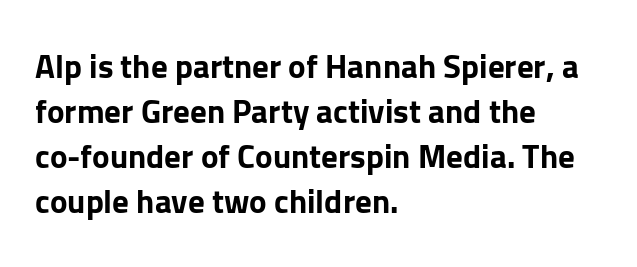
{"serif": "no", "italic": "no", "bold": "yes", "weight": "bold", "width": "normal", "stroke_contrast": "low", "x_height": "medium", "monospaced": "no", "underline": "no", "align": "left", "line_spacing": "normal", "line_spacing_ratio": 1.36, "letter_spacing": "normal", "letter_spacing_em": 0.0, "glyph_px": 33}
